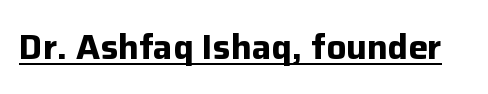
The image shows 35 px bold sans-serif type, upright; set normal letter spacing, underlined; low stroke contrast and a medium x-height.
